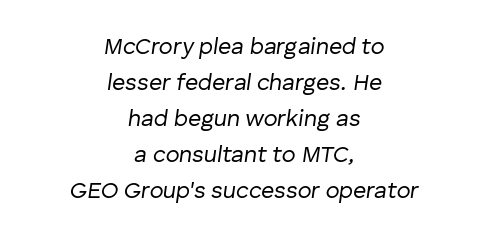
The image shows 23 px text type, italic (leaning right); set centered, normal line spacing (1.57x), normal letter spacing, not underlined.
